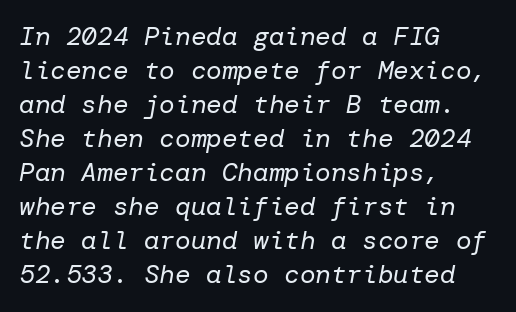
Interline gaps are of average width in this sample. Words appear dense and cohesive because spacing is normal. Beneath every word, the page is bare. The glyphs look as if they've been sheared to an angle. Stroke mass is kept to a normal reading level or below.
